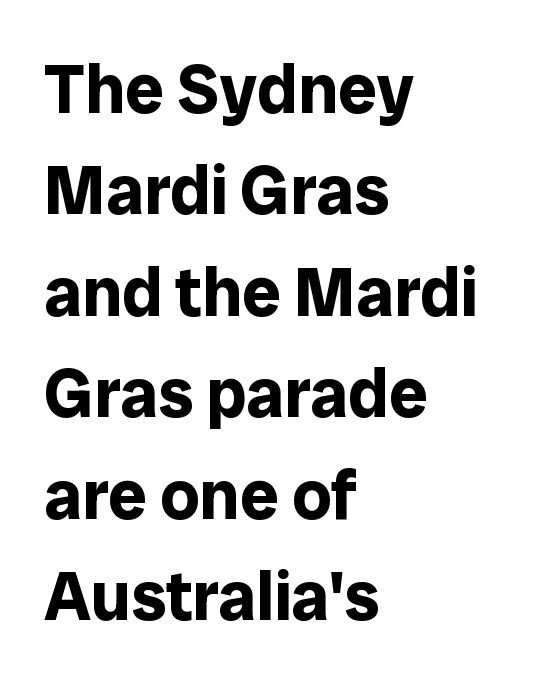
Q: Is the text bold? A: Yes.
Q: Is the text italic (slanted)? A: No, it is upright.
Q: Is the typeface a serif or a sans-serif typeface? A: Sans-serif.
Q: Is the text underlined? A: No.
Q: How is the paragraph aligned? A: Left-aligned.
Q: Is the spacing between letters normal or unusually wide? A: Normal.
Q: Is the spacing between lines tight, normal or loose? A: Normal.
Q: Width (condensed, normal, or wide)? A: Normal.
Q: Stroke contrast? A: Low.
Q: x-height? A: Medium.
Q: Monospaced? A: No.
